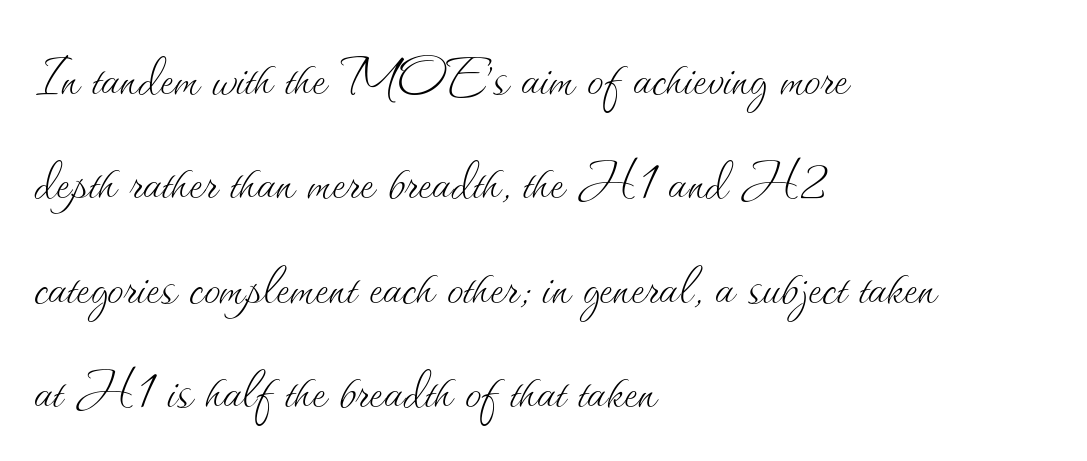
{"bold": "no", "weight": "thin", "width": "normal", "stroke_contrast": "medium", "x_height": "small", "monospaced": "no", "underline": "no", "align": "left", "line_spacing": "normal", "line_spacing_ratio": 1.58, "letter_spacing": "normal", "letter_spacing_em": 0.0, "glyph_px": 66}
